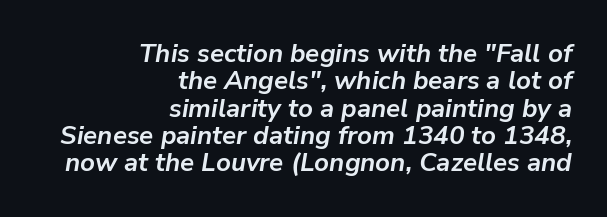
The image shows 26 px bold type, italic (leaning right); set right-aligned, tight line spacing (1.05x), normal letter spacing, not underlined.
